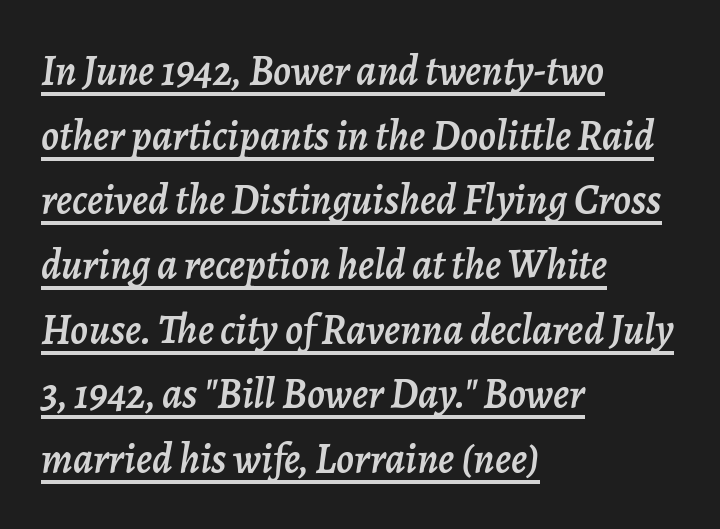
Q: Is the text italic (slanted)? A: Yes, it leans right by about 7 degrees.
Q: Is the text underlined? A: Yes.
Q: How is the paragraph aligned? A: Left-aligned.
Q: Is the spacing between letters normal or unusually wide? A: Normal.
Q: Is the spacing between lines tight, normal or loose? A: Normal.
Q: Width (condensed, normal, or wide)? A: Normal.
Q: Stroke contrast? A: Low.
Q: x-height? A: Medium.
Q: Monospaced? A: No.
